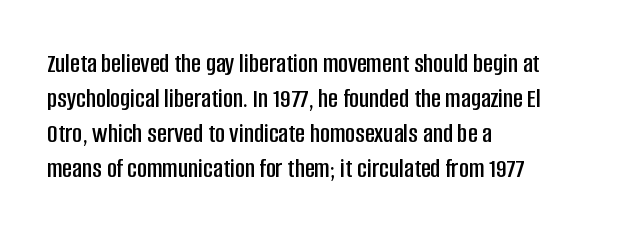
{"italic": "no", "underline": "no", "align": "left", "line_spacing": "normal", "line_spacing_ratio": 1.3, "letter_spacing": "normal", "letter_spacing_em": 0.0, "glyph_px": 27}
